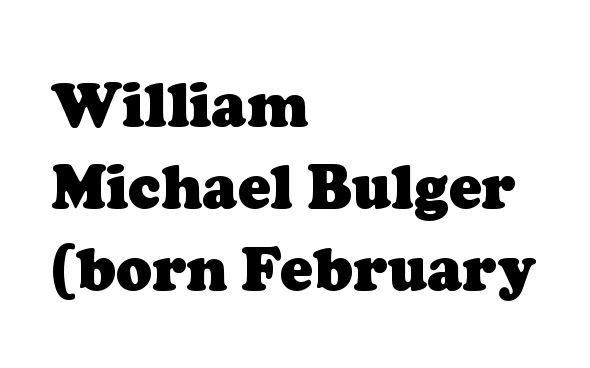
The image shows 60 px heavy serif type; set left-aligned, normal line spacing (1.37x), normal letter spacing, not underlined; low stroke contrast and a medium x-height.
